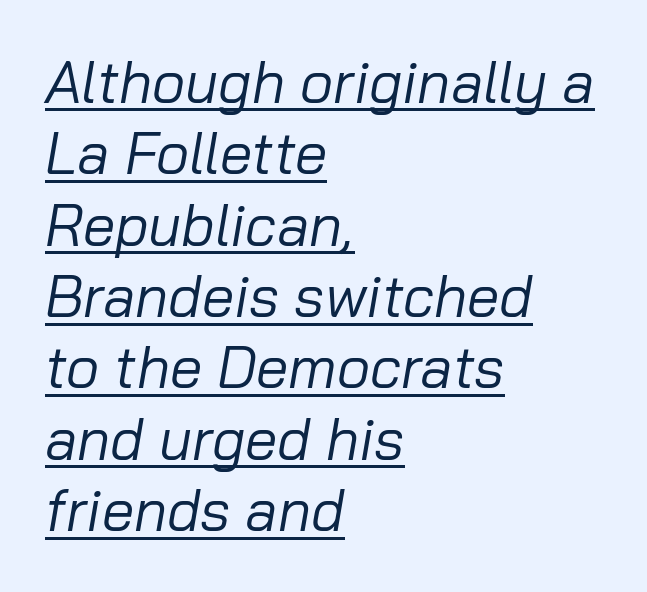
Characters follow at the spacing the type designer built in. Varying glyph widths throughout — classic text-font behaviour. These lines stack with their left ends in a neat column. The typeface has the unassuming heft of standard copy or less. Every word sits above its own underline. Does the lettering tilt? It does — this is italic.
